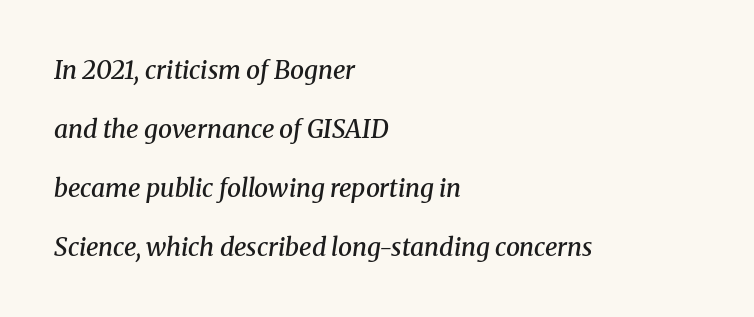
{"italic": "yes", "lean": "right", "slant_degrees": 8, "bold": "semi", "underline": "no", "align": "left", "line_spacing": "loose", "line_spacing_ratio": 2.36, "letter_spacing": "normal", "letter_spacing_em": 0.0, "glyph_px": 25}
